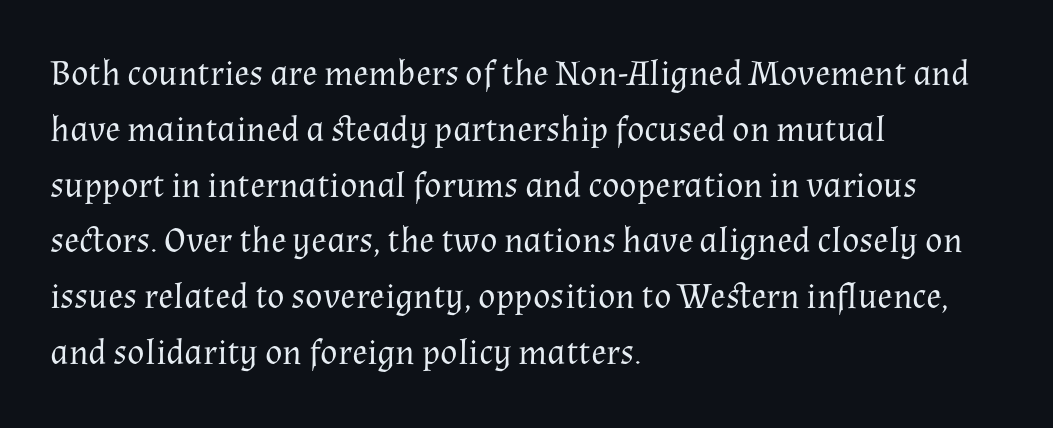
Underline: absent. The face looks like a standard text weight, possibly lighter. A typesetter would call this leading conventional body-copy spacing. Does extra space separate the letters? No, they use regular spacing.
